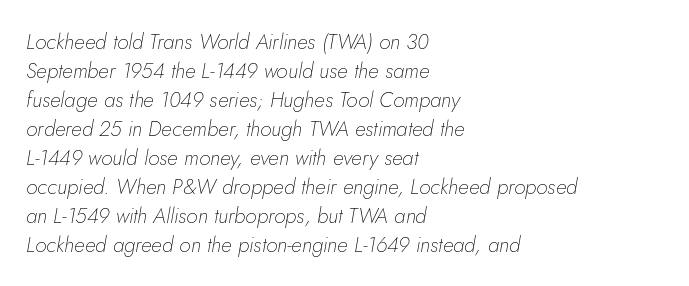
{"italic": "yes", "lean": "right", "slant_degrees": 5, "bold": "no", "underline": "no", "align": "left", "line_spacing": "normal", "line_spacing_ratio": 1.38, "letter_spacing": "normal", "letter_spacing_em": 0.0, "glyph_px": 21}
